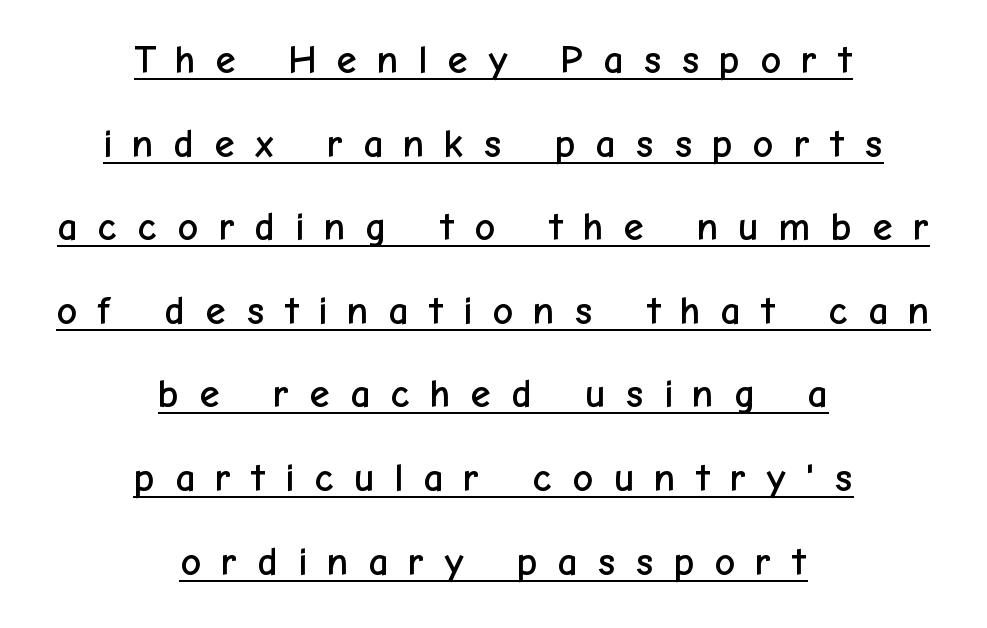
The image shows 40 px sans-serif type, upright; set centered, loose line spacing (2.09x), unusually wide letter spacing (+0.47 em), underlined; low stroke contrast and a medium x-height.
